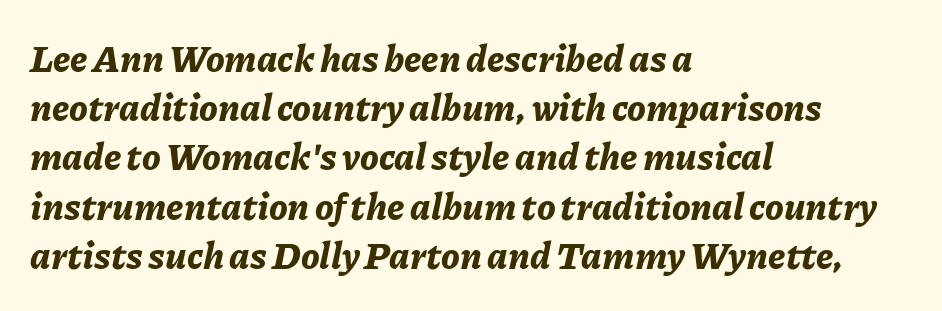
{"italic": "yes", "lean": "right", "slant_degrees": 11, "bold": "yes", "weight": "bold", "width": "normal", "stroke_contrast": "low", "x_height": "medium", "monospaced": "no", "underline": "no", "align": "left", "line_spacing": "normal", "line_spacing_ratio": 1.33, "letter_spacing": "normal", "letter_spacing_em": 0.0, "glyph_px": 37}
